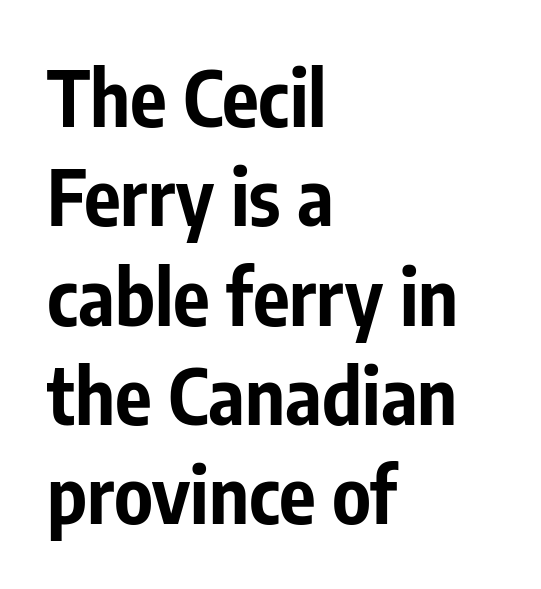
{"serif": "no", "italic": "no", "bold": "yes", "weight": "bold", "width": "condensed", "stroke_contrast": "low", "x_height": "medium", "monospaced": "no", "underline": "no", "align": "left", "line_spacing": "normal", "line_spacing_ratio": 1.29, "letter_spacing": "normal", "letter_spacing_em": 0.0, "glyph_px": 77}
